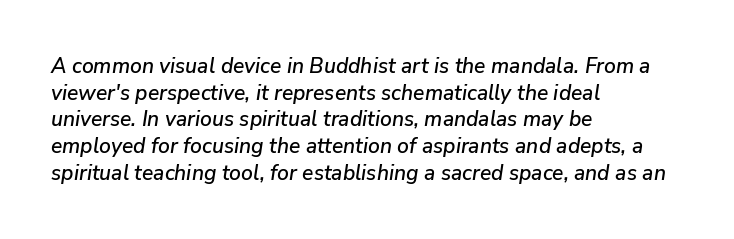
The rendering keeps characters at their native spacing. A clean baseline with only descenders dipping below it. Line spacing here is normal. The face used here has a pronounced slope to its letters. Leftover space on each line is placed entirely after the last word.
